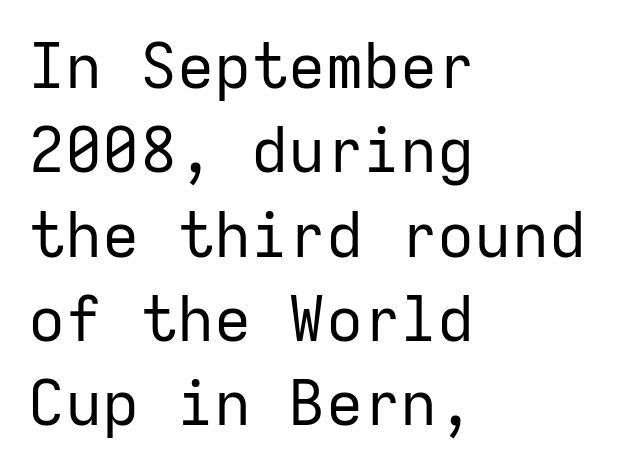
If you drew a line through each stem, it would be perfectly vertical. Which margin do the lines hug? The left one — the right edge is uneven. Think of a typewriter: that constant character pitch is what you see here. Are there feet on the stems? There aren't — it's a sans. Evenly set lines give the paragraph a standard silhouette.
